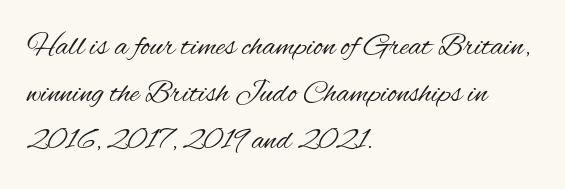
Lines of text with bare space underneath. Compared with a centered layout, this one pins lines to the left instead. Regarding serifs, this sample does without them.
